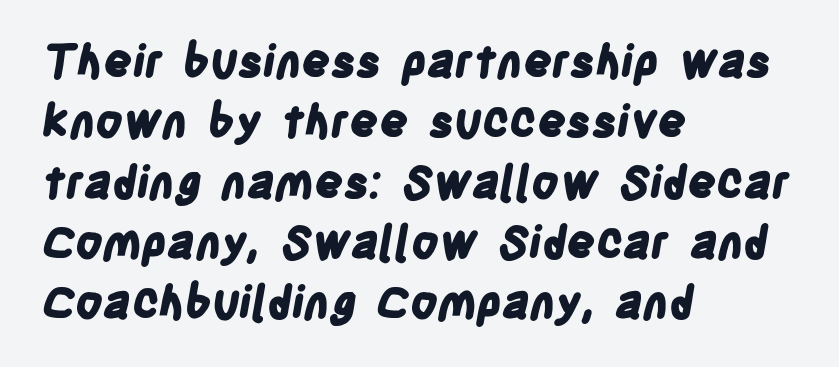
{"serif": "no", "bold": "yes", "weight": "bold", "width": "condensed", "stroke_contrast": "low", "x_height": "large", "monospaced": "no", "underline": "no", "align": "left", "line_spacing": "normal", "line_spacing_ratio": 1.34, "letter_spacing": "normal", "letter_spacing_em": 0.0, "glyph_px": 45}
